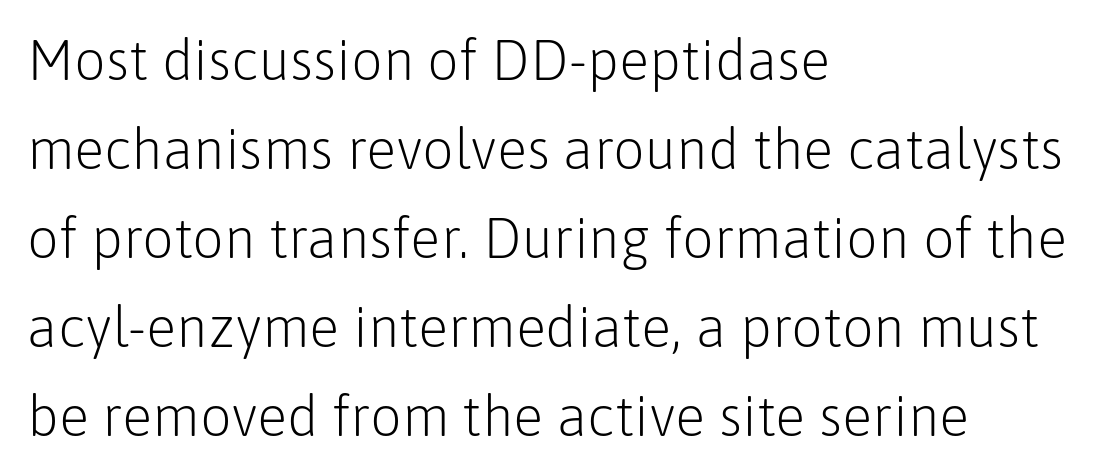
Q: Is the text bold? A: No.
Q: Is the text italic (slanted)? A: No, it is upright.
Q: Is the typeface a serif or a sans-serif typeface? A: Sans-serif.
Q: Is the text underlined? A: No.
Q: How is the paragraph aligned? A: Left-aligned.
Q: Is the spacing between letters normal or unusually wide? A: Normal.
Q: Is the spacing between lines tight, normal or loose? A: Normal.
Q: Width (condensed, normal, or wide)? A: Normal.
Q: Stroke contrast? A: Low.
Q: x-height? A: Medium.
Q: Monospaced? A: No.
